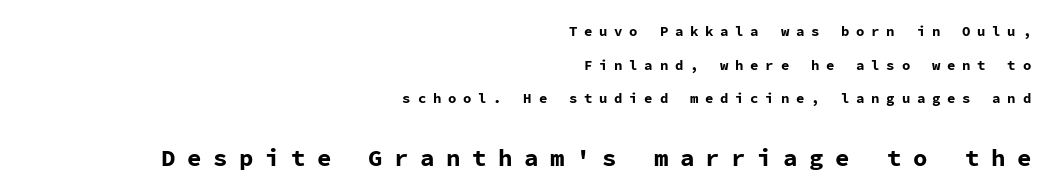
The image shows 24 px bold type, upright; set right-aligned, loose line spacing (2.4x), unusually wide letter spacing (+0.48 em), not underlined; the second (bottom) block is 1.71x larger.
